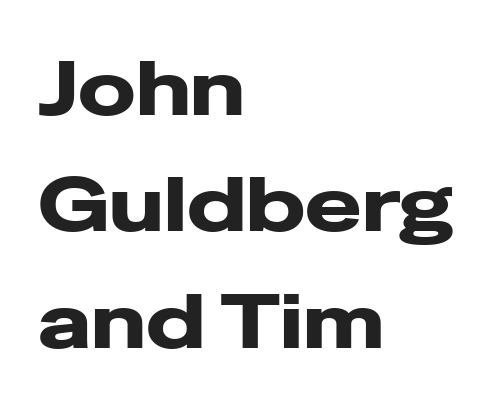
Honestly, the letter spacing is just normal — you wouldn't notice it. Which margin do the lines hug? The left one — the right edge is uneven. The specimen omits any rule beneath the text block's lines. The line-height multiplier appears to be the usual default. Spacing verdict: proportional, widths tailored to each character.
